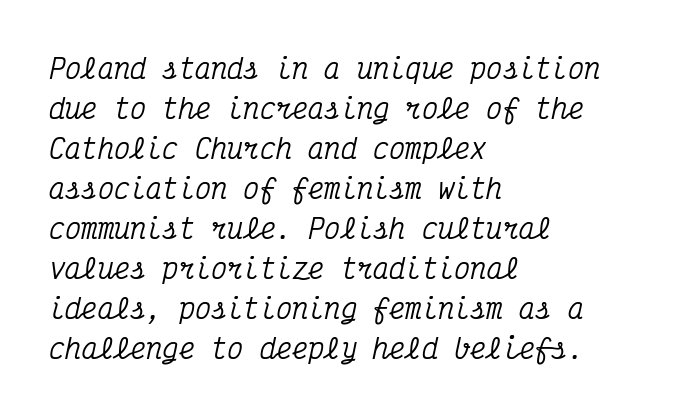
This rendering uses left alignment, leaving the right contour irregular. This block has exactly the height ordinary leading produces. Nobody touched the tracking dial on this one. A bare baseline throughout the passage. Emphasis-style slanted type is in use.
